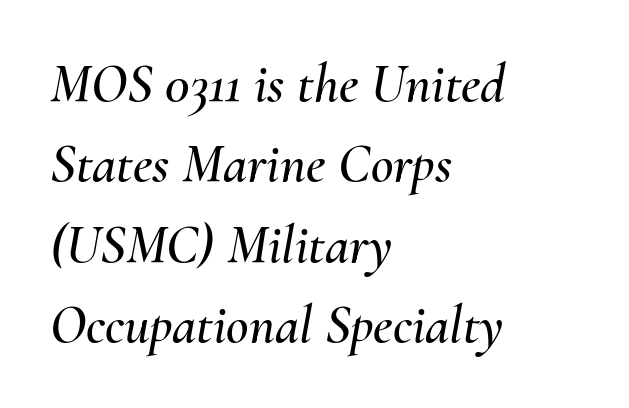
The image shows 55 px text type, italic (leaning right); set left-aligned, normal line spacing (1.46x), normal letter spacing, not underlined; medium stroke contrast and a small x-height.
